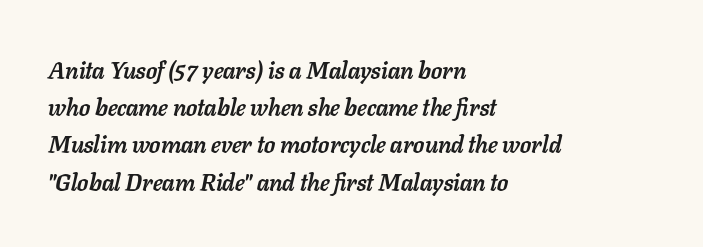
This is heavy type, rendered in bold. Honestly, the letter spacing is just normal — you wouldn't notice it. Is the type slanted? Yes — the strokes lean at a clear angle. The glyphs are unaccompanied by any horizontal stroke below them.
